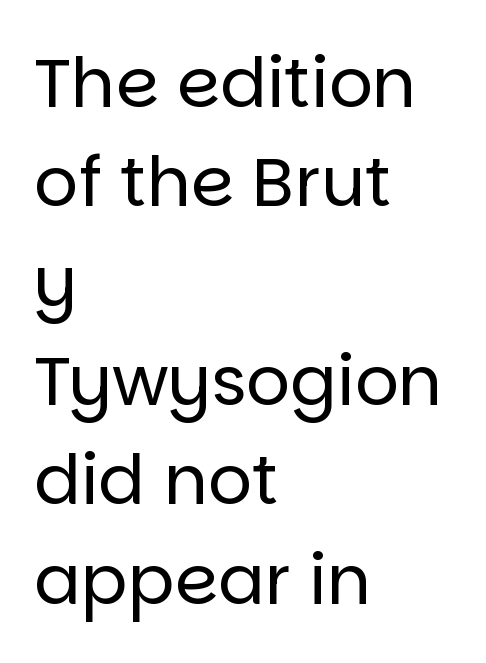
Nope, no serifs anywhere on these letters. Weight: in the light-to-regular range. Horizontal bands of white between lines are of average thickness. Leftover space on each line is placed entirely after the last word. Characters follow at the spacing the type designer built in.
